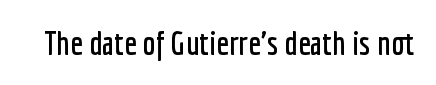
Q: Is the text italic (slanted)? A: No, it is upright.
Q: Is the typeface a serif or a sans-serif typeface? A: Sans-serif.
Q: Is the text underlined? A: No.
Q: Is the spacing between letters normal or unusually wide? A: Normal.
Q: Width (condensed, normal, or wide)? A: Condensed.
Q: Stroke contrast? A: Low.
Q: x-height? A: Medium.
Q: Monospaced? A: No.
